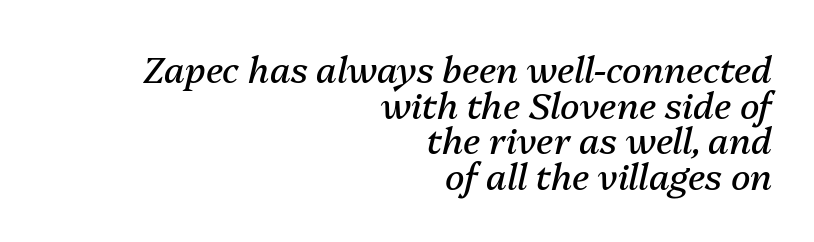
The letters sit at their default tracking, neither squeezed nor spread. The weight tops out at a normal text grade. The letters advance in unequal steps, a hallmark of proportional type. Has an underline been added? It has not. Line spacing here is tight.
